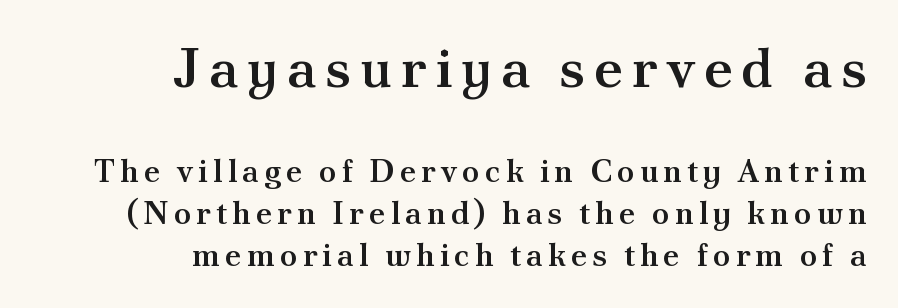
Q: Is the text bold? A: Semi-bold.
Q: Is the text italic (slanted)? A: No, it is upright.
Q: Is the typeface a serif or a sans-serif typeface? A: Serif.
Q: Is the text underlined? A: No.
Q: How is the paragraph aligned? A: Right-aligned.
Q: Is the spacing between lines tight, normal or loose? A: Normal.
Q: Which block of text is set in a larger size, the first (top) or the second (bottom)? A: The first (top) one.
Q: Width (condensed, normal, or wide)? A: Normal.
Q: Stroke contrast? A: Medium.
Q: x-height? A: Small.
Q: Monospaced? A: No.
